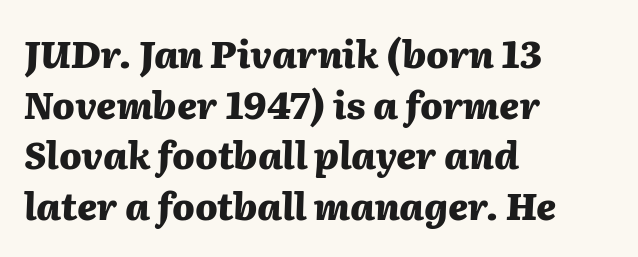
The image shows 37 px heavy type, italic (leaning right); set left-aligned, normal line spacing (1.37x), normal letter spacing, not underlined; medium stroke contrast and a medium x-height.
